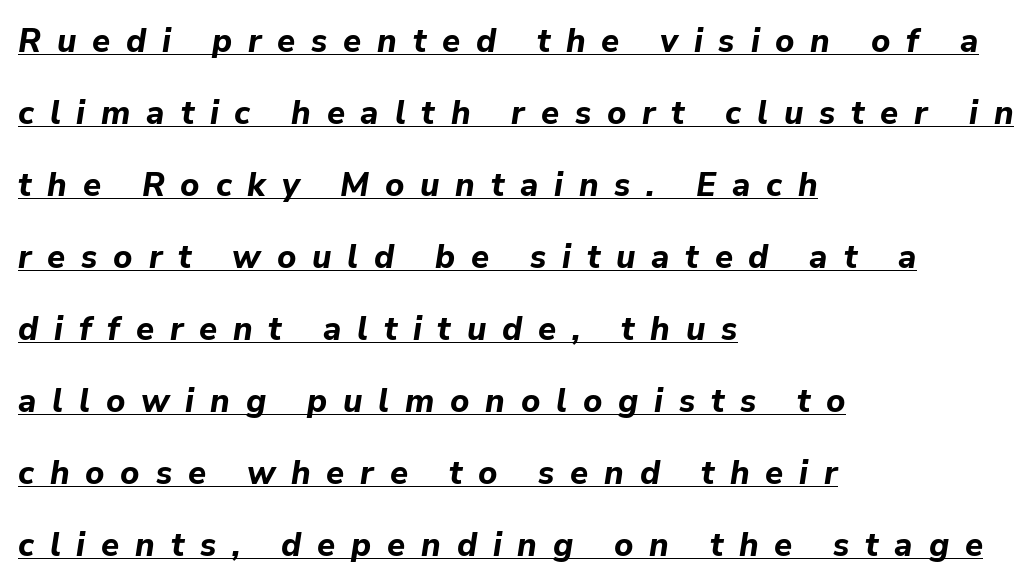
{"italic": "yes", "lean": "right", "slant_degrees": 9, "bold": "yes", "weight": "bold", "width": "normal", "stroke_contrast": "low", "x_height": "medium", "monospaced": "no", "underline": "yes", "align": "left", "line_spacing": "loose", "line_spacing_ratio": 2.18, "letter_spacing": "wide", "letter_spacing_em": 0.48, "glyph_px": 33}
